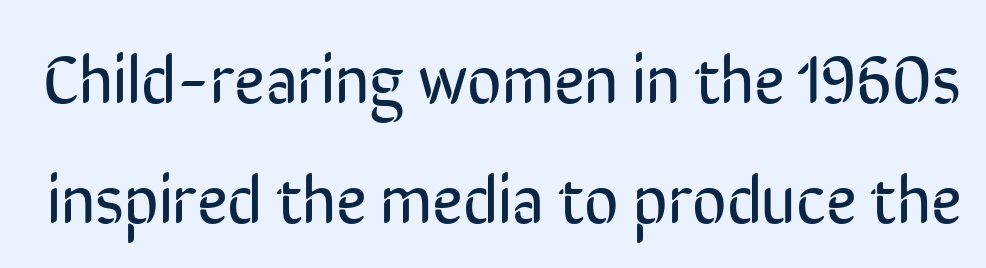
The glyphs in this specimen are sans serif. Ordinary non-slanted type is in use. Nobody touched the tracking dial on this one. Character widths vary here, with narrow letters taking less room than wide ones.
